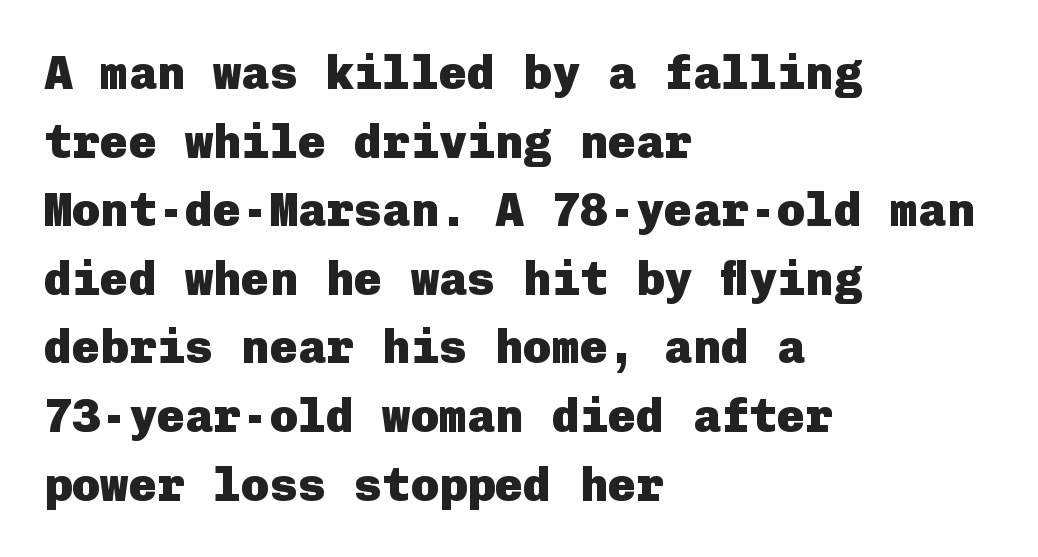
Evenly set lines give the paragraph a standard silhouette. Does the type have serifs? No, each stem ends abruptly. The words here are not underlined. Every letter is thick-stroked: bold, no question. This is roman type, the default non-slanted kind.
